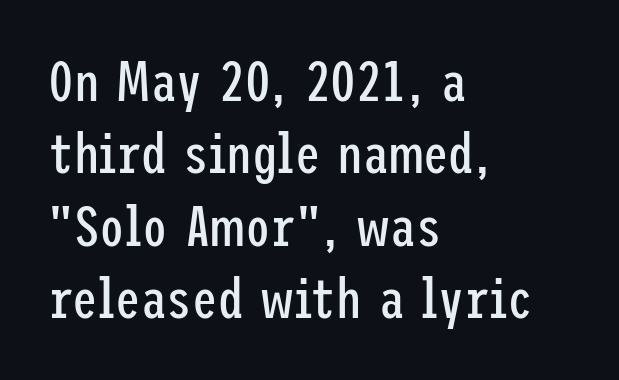
{"serif": "no", "italic": "no", "bold": "no", "weight": "regular", "width": "condensed", "stroke_contrast": "low", "x_height": "medium", "underline": "no", "align": "left", "line_spacing": "normal", "line_spacing_ratio": 1.27, "letter_spacing": "normal", "letter_spacing_em": 0.0, "glyph_px": 57}
